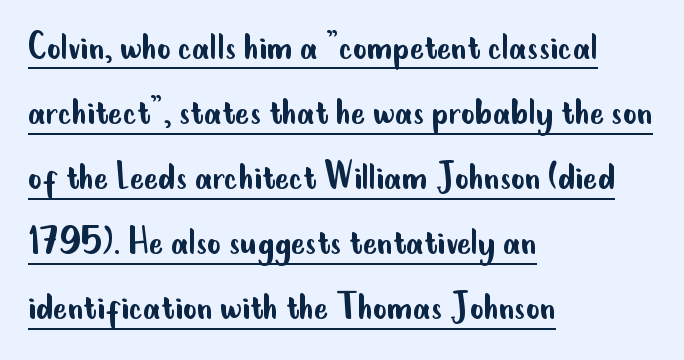
The image shows 42 px regular-weight, condensed sans-serif type, upright; set left-aligned, normal line spacing (1.55x), normal letter spacing, underlined; low stroke contrast and a small x-height.
